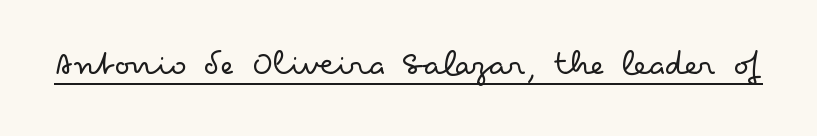
{"serif": "no", "italic": "no", "bold": "no", "weight": "light", "width": "wide", "stroke_contrast": "low", "x_height": "small", "monospaced": "no", "underline": "yes", "letter_spacing": "normal", "letter_spacing_em": 0.0, "glyph_px": 37}
